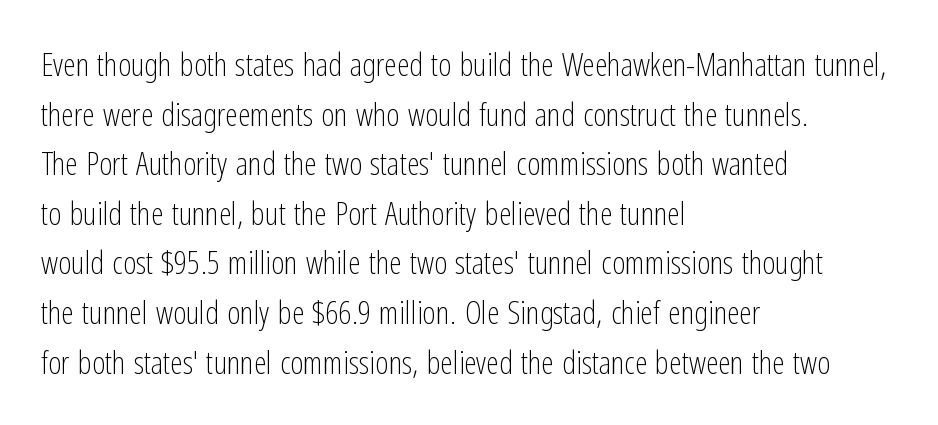
Reading down the block, your eye returns to a fixed left position each line. This is the regular roman posture of the typeface. This rendering leaves character spacing at its baseline value. Nothing sits at the stroke ends, so this counts as sans-serif.
